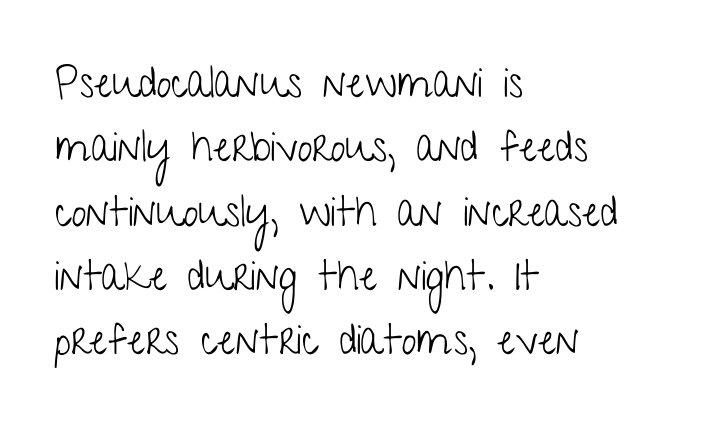
Q: Is the text bold? A: No.
Q: Is the text italic (slanted)? A: No, it is upright.
Q: Is the typeface a serif or a sans-serif typeface? A: Sans-serif.
Q: Is the text underlined? A: No.
Q: How is the paragraph aligned? A: Left-aligned.
Q: Is the spacing between letters normal or unusually wide? A: Normal.
Q: Is the spacing between lines tight, normal or loose? A: Normal.
Q: Width (condensed, normal, or wide)? A: Condensed.
Q: Stroke contrast? A: Low.
Q: x-height? A: Medium.
Q: Monospaced? A: No.
